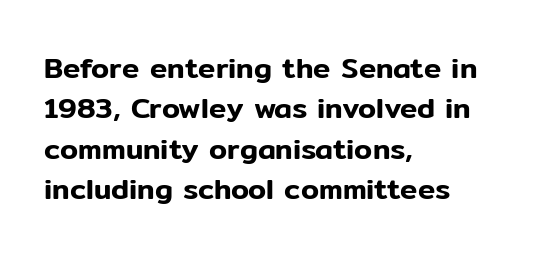
Q: Is the text italic (slanted)? A: No, it is upright.
Q: Is the typeface a serif or a sans-serif typeface? A: Sans-serif.
Q: Is the text underlined? A: No.
Q: How is the paragraph aligned? A: Left-aligned.
Q: Is the spacing between letters normal or unusually wide? A: Normal.
Q: Is the spacing between lines tight, normal or loose? A: Normal.
Q: Width (condensed, normal, or wide)? A: Normal.
Q: Stroke contrast? A: Low.
Q: x-height? A: Medium.
Q: Monospaced? A: No.
